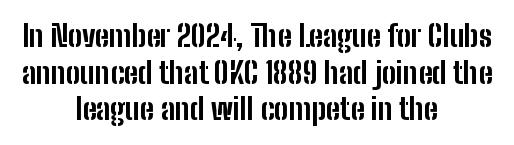
Q: Is the text bold? A: Yes.
Q: Is the text italic (slanted)? A: No, it is upright.
Q: Is the typeface a serif or a sans-serif typeface? A: Sans-serif.
Q: Is the text underlined? A: No.
Q: How is the paragraph aligned? A: Centered.
Q: Is the spacing between letters normal or unusually wide? A: Normal.
Q: Width (condensed, normal, or wide)? A: Condensed.
Q: Stroke contrast? A: Low.
Q: x-height? A: Medium.
Q: Monospaced? A: No.
